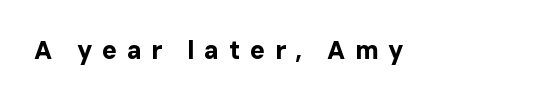
{"italic": "no", "bold": "yes", "underline": "no", "letter_spacing": "wide", "letter_spacing_em": 0.38, "glyph_px": 25}
